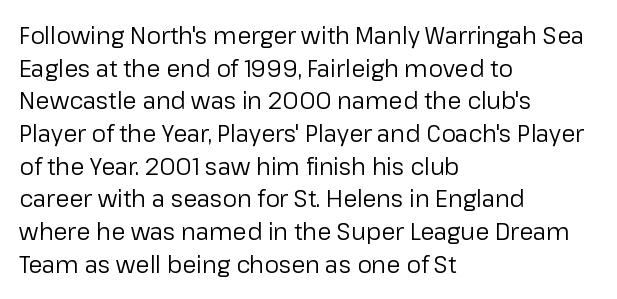
Characters follow at the spacing the type designer built in. The letterforms sit at book weight or below. Rendered with straight, roman letterforms. The rows are spaced the way most documents space them. The strip under each line holds only bare page.
